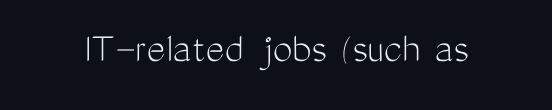
The lettering stays uniformly vertical, giving the passage a roman look. The typesetting does not lean heavy: it is not bold. What kind of face is this? One without serifs — a sans. This sample has the flowing, uneven cadence of proportional lettering. Quick note: underline off.
